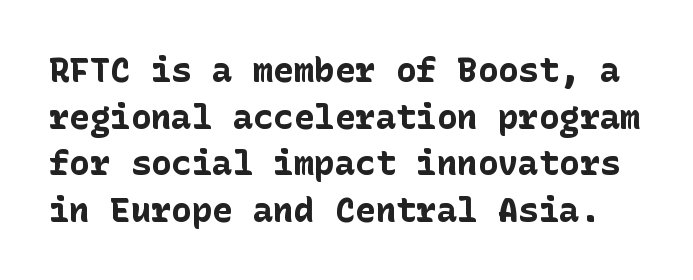
Q: Is the text bold? A: Yes.
Q: Is the text italic (slanted)? A: No, it is upright.
Q: Is the typeface a serif or a sans-serif typeface? A: Sans-serif.
Q: Is the text underlined? A: No.
Q: Is the spacing between letters normal or unusually wide? A: Normal.
Q: Is the spacing between lines tight, normal or loose? A: Normal.
Q: Width (condensed, normal, or wide)? A: Normal.
Q: Stroke contrast? A: Low.
Q: x-height? A: Medium.
